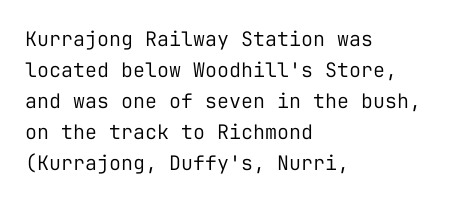
{"italic": "no", "bold": "no", "underline": "no", "align": "left", "line_spacing": "normal", "line_spacing_ratio": 1.55, "letter_spacing": "normal", "letter_spacing_em": 0.0, "glyph_px": 20}
